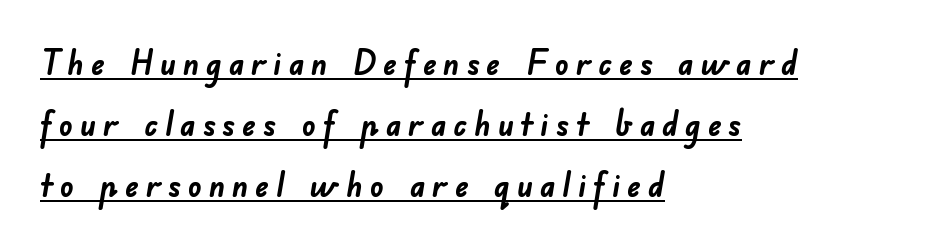
The image shows 34 px semibold sans-serif type; set left-aligned, line spacing 1.79x, unusually wide letter spacing (+0.2 em), underlined; low stroke contrast and a small x-height.
